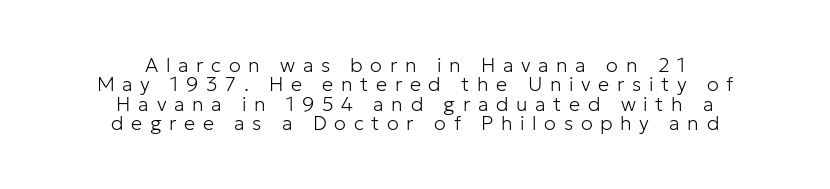
Q: Is the text bold? A: No.
Q: Is the text italic (slanted)? A: No, it is upright.
Q: Is the text underlined? A: No.
Q: How is the paragraph aligned? A: Centered.
Q: Is the spacing between letters normal or unusually wide? A: Unusually wide.
Q: Is the spacing between lines tight, normal or loose? A: Tight.
